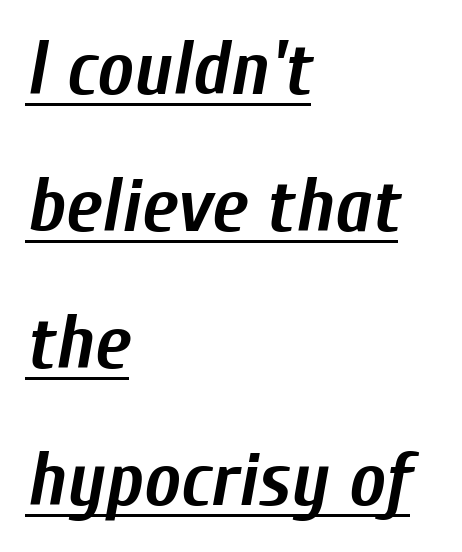
Q: Is the text bold? A: Yes.
Q: Is the text italic (slanted)? A: Yes, it leans right by about 10 degrees.
Q: Is the text underlined? A: Yes.
Q: How is the paragraph aligned? A: Left-aligned.
Q: Is the spacing between letters normal or unusually wide? A: Normal.
Q: Width (condensed, normal, or wide)? A: Condensed.
Q: Stroke contrast? A: Low.
Q: x-height? A: Medium.
Q: Monospaced? A: No.
